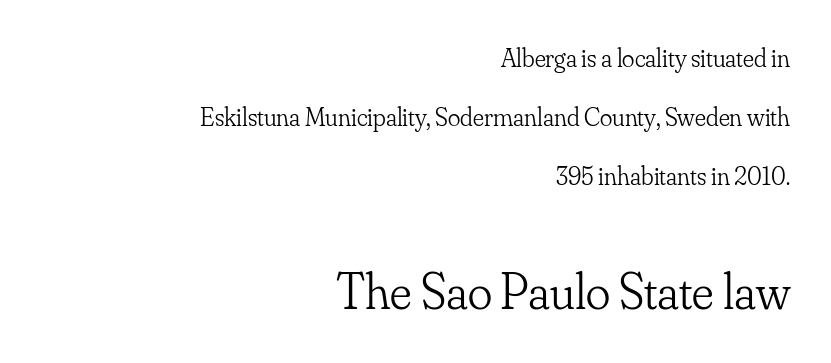
Q: Is the text bold? A: No.
Q: Is the text italic (slanted)? A: No, it is upright.
Q: Is the typeface a serif or a sans-serif typeface? A: Serif.
Q: Is the text underlined? A: No.
Q: How is the paragraph aligned? A: Right-aligned.
Q: Is the spacing between letters normal or unusually wide? A: Normal.
Q: Is the spacing between lines tight, normal or loose? A: Loose.
Q: Which block of text is set in a larger size, the first (top) or the second (bottom)? A: The second (bottom) one.
Q: Width (condensed, normal, or wide)? A: Normal.
Q: Stroke contrast? A: Low.
Q: x-height? A: Small.
Q: Monospaced? A: No.
